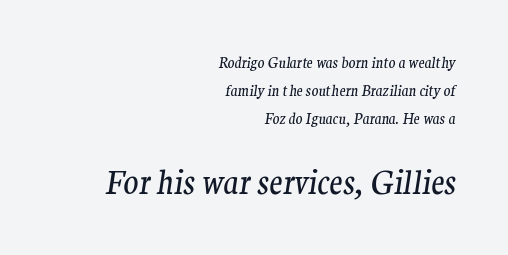
The image shows 31 px regular-weight serif type, italic (leaning right); set right-aligned, loose line spacing (2.0x), normal letter spacing, not underlined; the second (bottom) block is 2.21x larger; medium stroke contrast and a medium x-height.
